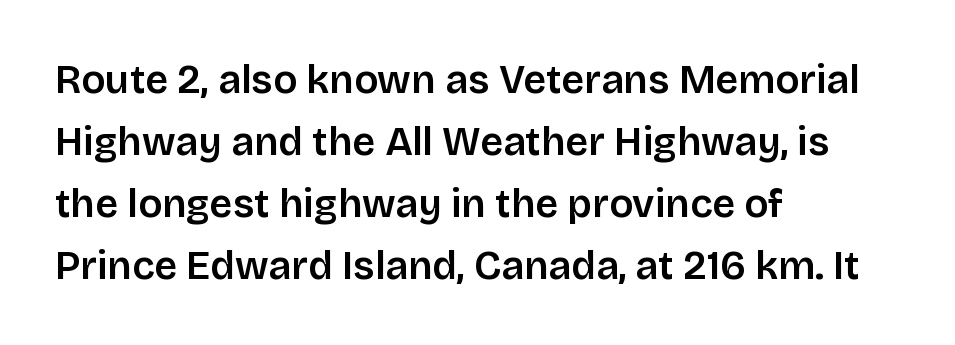
Underlining? Definitely not there. A typesetter would call this proportional, since set widths differ per character. Short and long lines alike share a common starting point at left. Standard letterfit; no display-style spreading of the glyphs. Each new line begins a customary step beneath the previous one. Quick note: not italic, upright.
